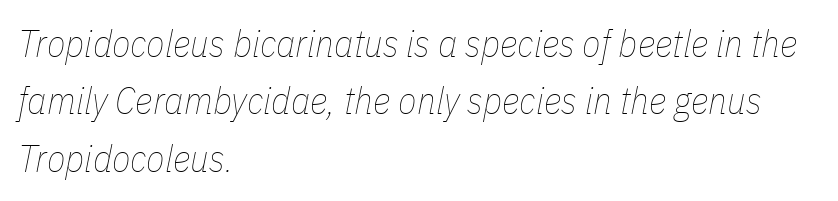
{"italic": "yes", "lean": "right", "slant_degrees": 11, "bold": "no", "weight": "thin", "width": "condensed", "stroke_contrast": "low", "x_height": "medium", "monospaced": "no", "underline": "no", "align": "left", "line_spacing": "normal", "line_spacing_ratio": 1.51, "letter_spacing": "normal", "letter_spacing_em": 0.0, "glyph_px": 38}
